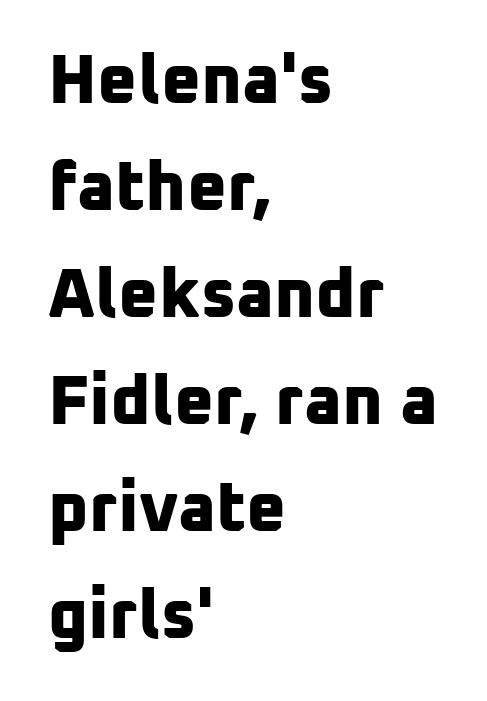
The image shows 69 px bold sans-serif type; set left-aligned, normal line spacing (1.55x), normal letter spacing, not underlined; low stroke contrast and a medium x-height.
